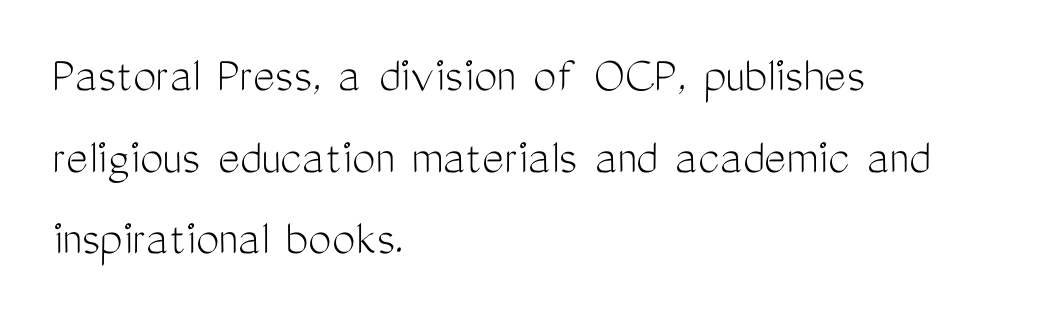
The image shows 52 px light, condensed sans-serif type, upright; set left-aligned, normal line spacing (1.57x), normal letter spacing, not underlined; medium stroke contrast and a medium x-height.
